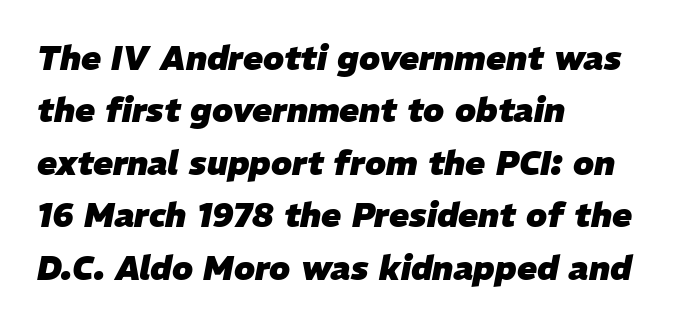
{"italic": "yes", "lean": "right", "slant_degrees": 11, "bold": "yes", "weight": "heavy", "width": "normal", "stroke_contrast": "low", "x_height": "medium", "monospaced": "no", "underline": "no", "align": "left", "line_spacing": "normal", "line_spacing_ratio": 1.59, "letter_spacing": "normal", "letter_spacing_em": 0.0, "glyph_px": 33}
